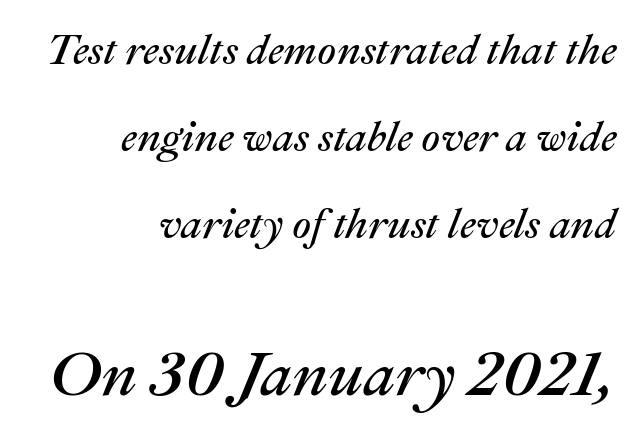
The image shows 63 px regular-weight type, italic (leaning right); set right-aligned, loose line spacing (2.07x), normal letter spacing, not underlined; the second (bottom) block is 1.5x larger; medium stroke contrast and a medium x-height.
